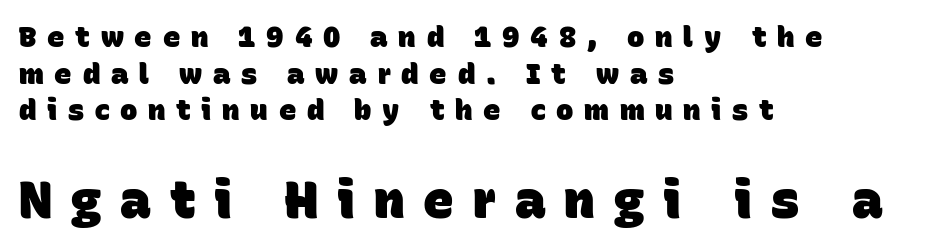
Q: Is the text bold? A: Yes.
Q: Is the typeface a serif or a sans-serif typeface? A: Sans-serif.
Q: Is the text underlined? A: No.
Q: How is the paragraph aligned? A: Left-aligned.
Q: Is the spacing between letters normal or unusually wide? A: Unusually wide.
Q: Is the spacing between lines tight, normal or loose? A: Normal.
Q: Which block of text is set in a larger size, the first (top) or the second (bottom)? A: The second (bottom) one.
Q: Width (condensed, normal, or wide)? A: Normal.
Q: Stroke contrast? A: Low.
Q: x-height? A: Large.
Q: Monospaced? A: No.
